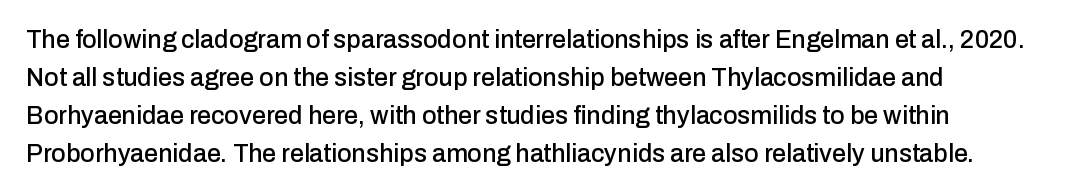
Q: Is the text italic (slanted)? A: No, it is upright.
Q: Is the text underlined? A: No.
Q: How is the paragraph aligned? A: Left-aligned.
Q: Is the spacing between letters normal or unusually wide? A: Normal.
Q: Is the spacing between lines tight, normal or loose? A: Normal.
